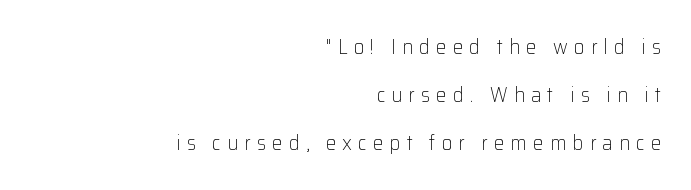
The image shows 21 px text type, upright; set right-aligned, loose line spacing (2.28x), unusually wide letter spacing (+0.29 em), not underlined.
